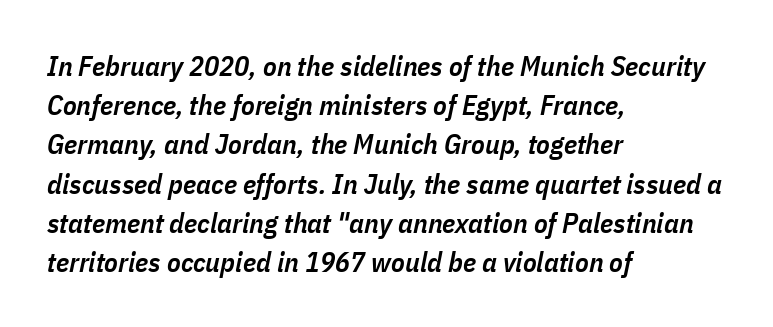
These lines are set flush left with a ragged right edge. The baseline area is clear. Varying glyph widths throughout — classic text-font behaviour. These words are printed semibold, heavier than regular yet not bold.
